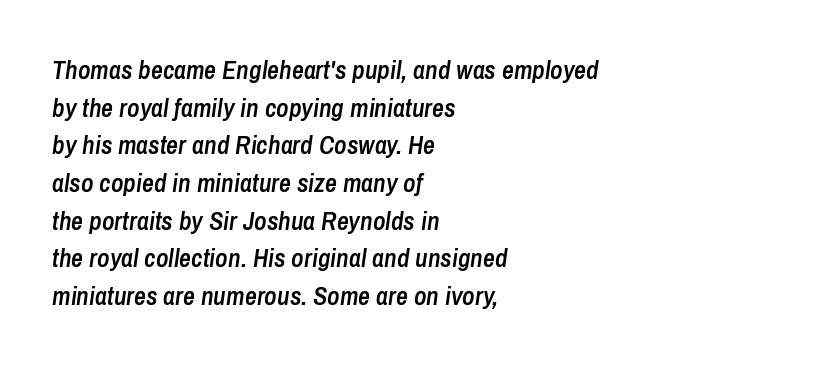
Every row of glyphs begins at an identical x-position on the left. Any mark beneath the type? The region is blank. A semibold gives these letters moderate extra thickness, short of bold. Notice how the stems are inclined rather than vertical — that's the hallmark of italics. Standard letterfit; no display-style spreading of the glyphs. Summary of vertical rhythm: regular, with standard interline spacing.
